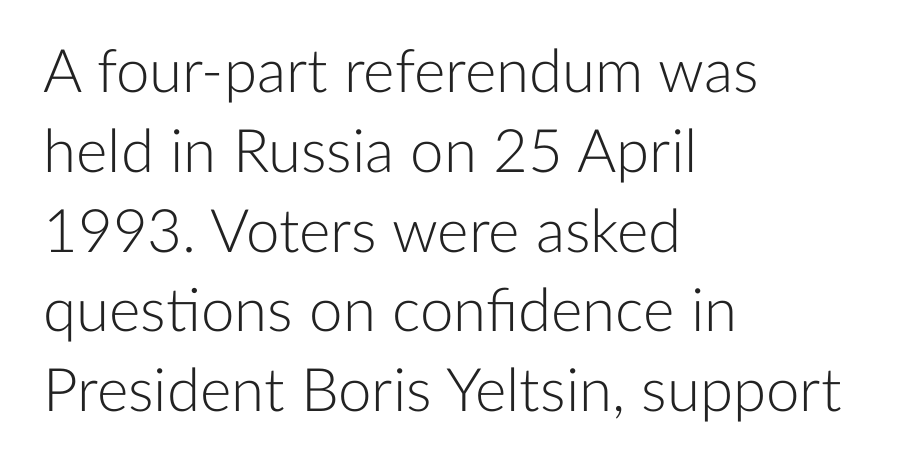
The image shows 60 px light sans-serif type, upright; set left-aligned, normal line spacing (1.33x), normal letter spacing, not underlined; low stroke contrast and a medium x-height.
